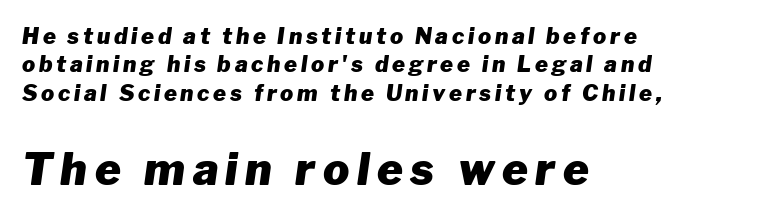
{"italic": "yes", "lean": "right", "slant_degrees": 8, "bold": "yes", "weight": "heavy", "width": "normal", "stroke_contrast": "low", "x_height": "medium", "monospaced": "no", "underline": "no", "align": "left", "line_spacing": "normal", "line_spacing_ratio": 1.29, "larger_block": "second", "size_ratio": 2.0, "glyph_px": 44}
